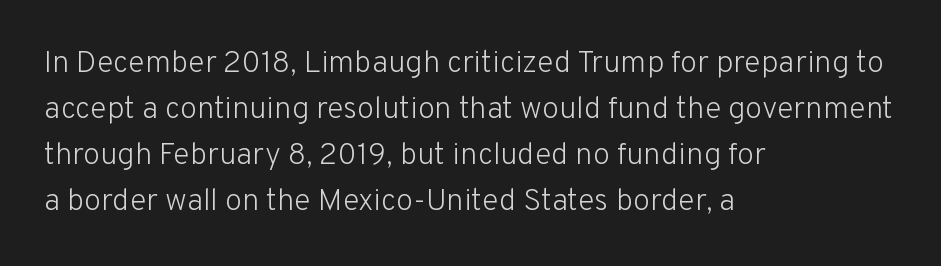
The letterforms sit at book weight or below. This rendering leaves character spacing at its baseline value. You can tell it's not italic because the verticals are truly vertical. The rows are spaced the way most documents space them.
